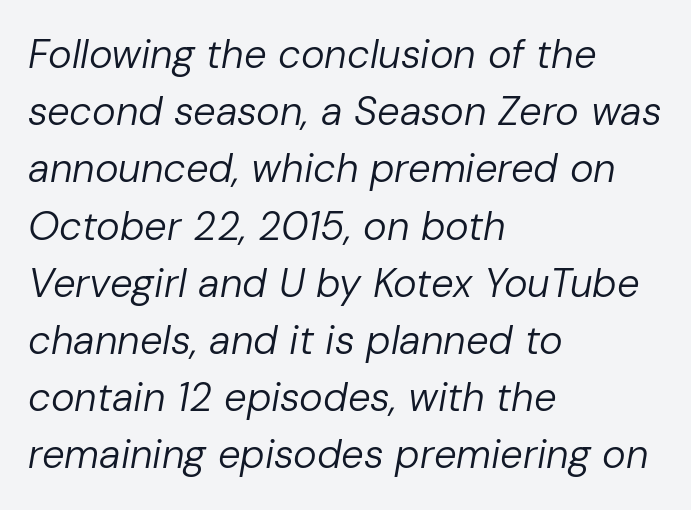
{"italic": "yes", "lean": "right", "slant_degrees": 10, "bold": "no", "weight": "regular", "width": "normal", "stroke_contrast": "low", "x_height": "medium", "monospaced": "no", "underline": "no", "align": "left", "line_spacing": "normal", "line_spacing_ratio": 1.43, "letter_spacing": "normal", "letter_spacing_em": 0.0, "glyph_px": 40}
